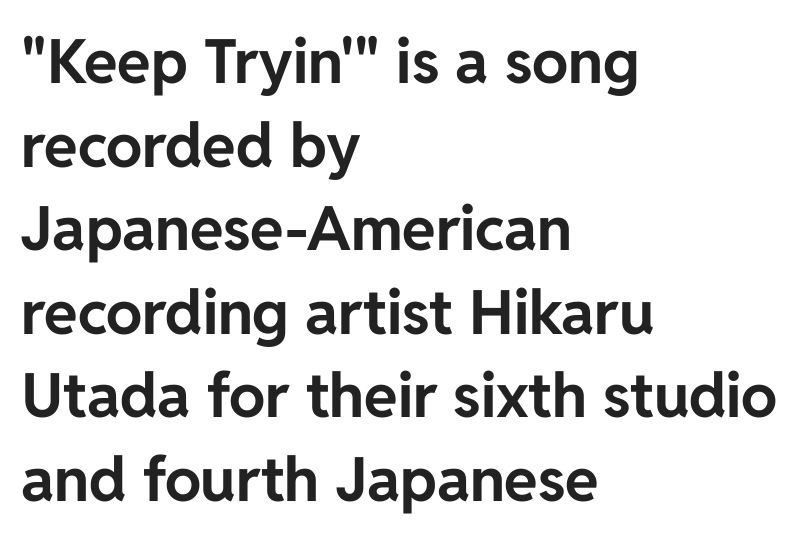
The image shows 61 px bold sans-serif type, upright; set left-aligned, normal line spacing (1.37x), normal letter spacing, not underlined; low stroke contrast and a medium x-height.
